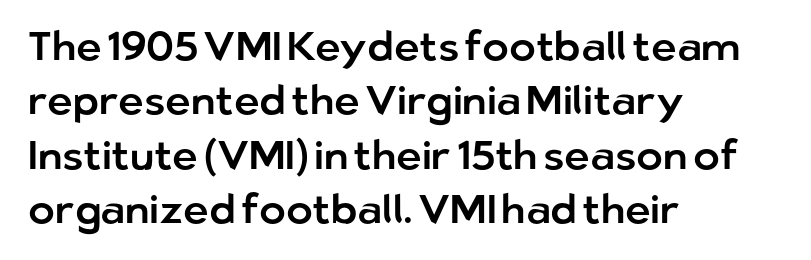
The letters carry no serifs — their stems end cleanly without finishing strokes. Decoration check: the copy has no underline. The designer left line spacing at the default. You could call the tracking neutral — neither tight nor loose.
